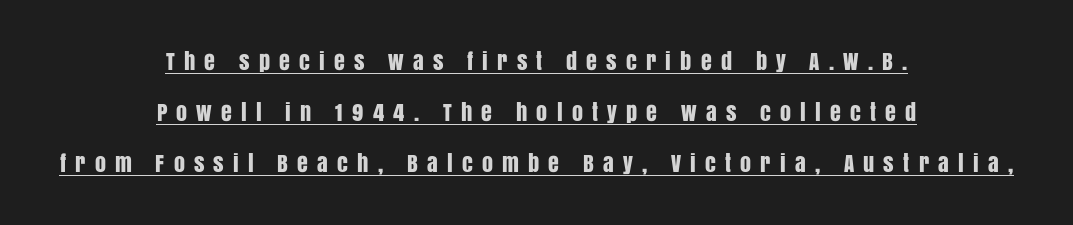
{"italic": "no", "underline": "yes", "align": "center", "line_spacing": "loose", "line_spacing_ratio": 2.32, "letter_spacing": "wide", "letter_spacing_em": 0.42, "glyph_px": 22}
